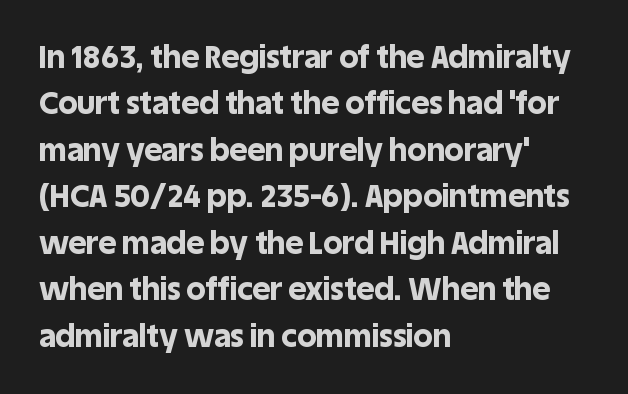
Q: Is the text bold? A: Yes.
Q: Is the text italic (slanted)? A: No, it is upright.
Q: Is the typeface a serif or a sans-serif typeface? A: Sans-serif.
Q: Is the text underlined? A: No.
Q: How is the paragraph aligned? A: Left-aligned.
Q: Is the spacing between letters normal or unusually wide? A: Normal.
Q: Is the spacing between lines tight, normal or loose? A: Normal.
Q: Width (condensed, normal, or wide)? A: Normal.
Q: x-height? A: Large.
Q: Monospaced? A: No.
